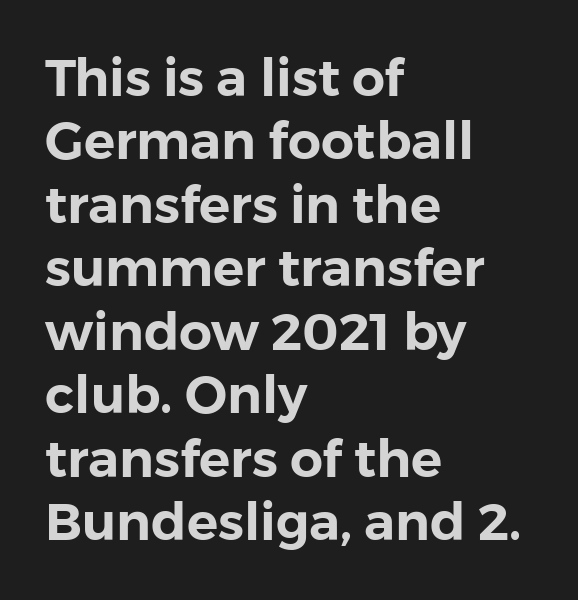
{"serif": "no", "italic": "no", "width": "normal", "x_height": "medium", "monospaced": "no", "underline": "no", "align": "left", "line_spacing_ratio": 1.22, "letter_spacing": "normal", "letter_spacing_em": 0.0, "glyph_px": 52}
